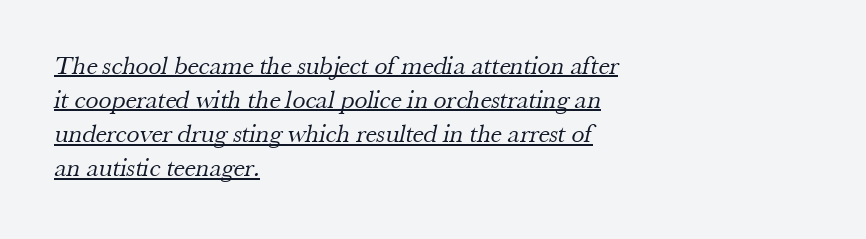
{"bold": "no", "underline": "yes", "align": "left", "line_spacing": "normal", "line_spacing_ratio": 1.31, "letter_spacing": "normal", "letter_spacing_em": 0.0, "glyph_px": 26}
